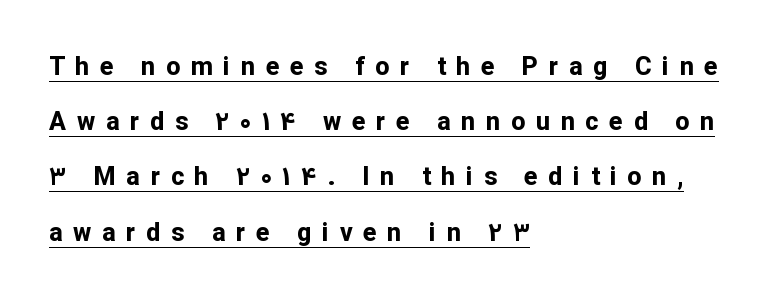
Q: Is the text bold? A: Yes.
Q: Is the text italic (slanted)? A: No, it is upright.
Q: Is the text underlined? A: Yes.
Q: How is the paragraph aligned? A: Left-aligned.
Q: Is the spacing between letters normal or unusually wide? A: Unusually wide.
Q: Is the spacing between lines tight, normal or loose? A: Loose.
